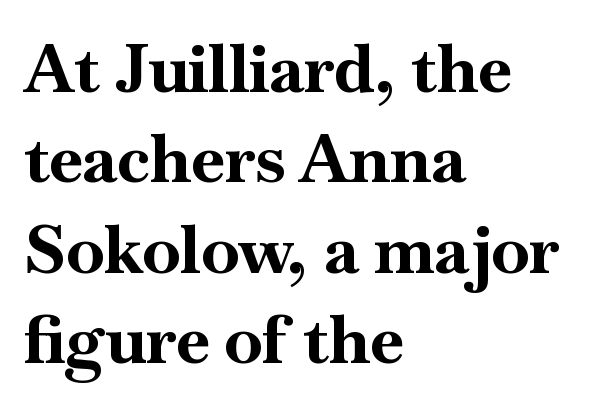
The image shows 68 px bold serif type, upright; set left-aligned, normal line spacing (1.33x), normal letter spacing, not underlined; high stroke contrast and a small x-height.
